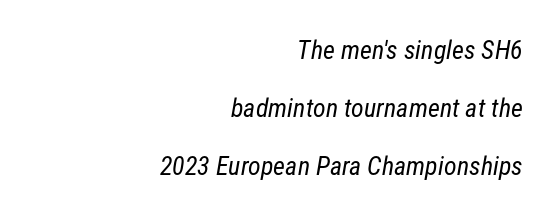
These lines are set flush right with a ragged left edge. Inter-character spacing is left at the font's built-in metrics. The font sits on the lighter half of the weight spectrum, regular included. Notice the wide empty band between every row — that's loose leading. Plain, unruled lines of type.
